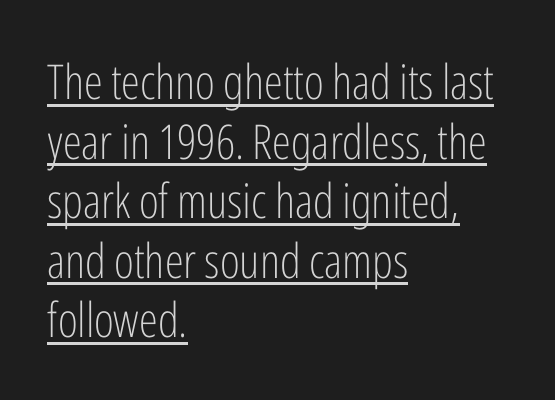
Q: Is the text bold? A: No.
Q: Is the text italic (slanted)? A: No, it is upright.
Q: Is the typeface a serif or a sans-serif typeface? A: Sans-serif.
Q: Is the text underlined? A: Yes.
Q: How is the paragraph aligned? A: Left-aligned.
Q: Is the spacing between letters normal or unusually wide? A: Normal.
Q: Width (condensed, normal, or wide)? A: Condensed.
Q: Stroke contrast? A: Low.
Q: x-height? A: Medium.
Q: Monospaced? A: No.
